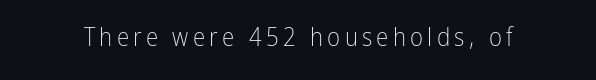
The type sits square on the baseline with zero lean. The strip under each line holds only bare page. Stroke thickness stays within the range of a standard reading face or lighter.
